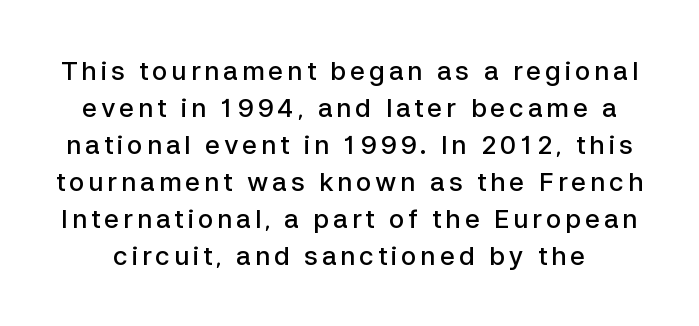
{"italic": "no", "bold": "semi", "underline": "no", "line_spacing": "normal", "line_spacing_ratio": 1.42, "glyph_px": 26}
